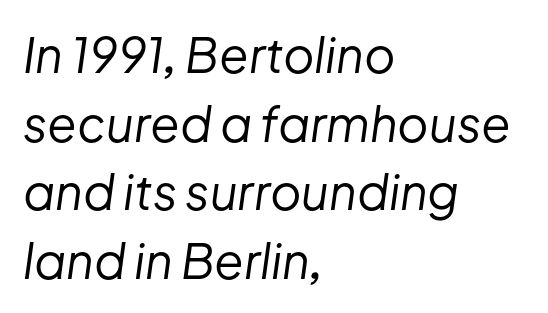
Q: Is the text bold? A: No.
Q: Is the text italic (slanted)? A: Yes, it leans right by about 8 degrees.
Q: Is the text underlined? A: No.
Q: How is the paragraph aligned? A: Left-aligned.
Q: Is the spacing between letters normal or unusually wide? A: Normal.
Q: Is the spacing between lines tight, normal or loose? A: Normal.
Q: Width (condensed, normal, or wide)? A: Normal.
Q: Stroke contrast? A: Low.
Q: x-height? A: Medium.
Q: Monospaced? A: No.
